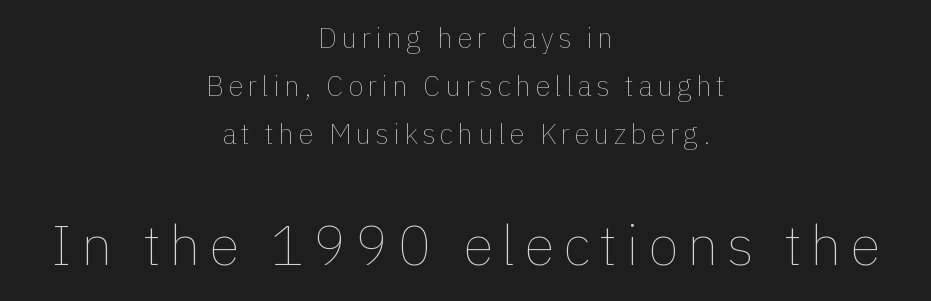
Reading down the block, each line starts at a different indent, mirrored at its end. The font sits on the lighter half of the weight spectrum, regular included. You could not count columns in this text — the font is proportionally spaced. Upright lettering throughout. A bare baseline throughout the passage.
